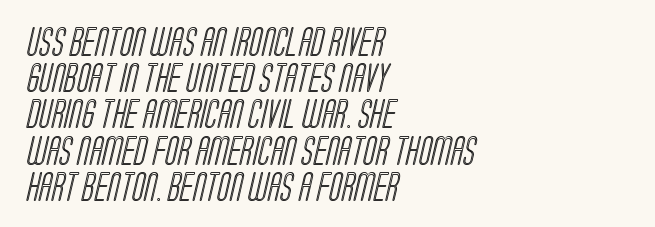
The image shows 29 px condensed type; set left-aligned, normal line spacing (1.25x), normal letter spacing, not underlined; a large x-height.
